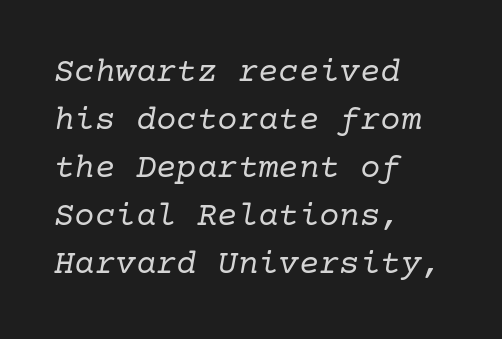
Q: Is the text bold? A: No.
Q: Is the text italic (slanted)? A: Yes, it leans right by about 10 degrees.
Q: Is the typeface a serif or a sans-serif typeface? A: Serif.
Q: Is the text underlined? A: No.
Q: How is the paragraph aligned? A: Left-aligned.
Q: Is the spacing between letters normal or unusually wide? A: Normal.
Q: Is the spacing between lines tight, normal or loose? A: Normal.
Q: Width (condensed, normal, or wide)? A: Normal.
Q: Stroke contrast? A: Low.
Q: x-height? A: Medium.
